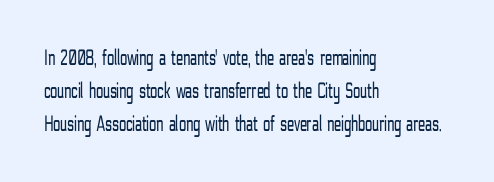
Honestly, the row spacing looks completely unremarkable. Caption: face not bold, strokes unweighted. Posture: vertical. This rendering features lettering with no underline. The setting favours the left margin, as ordinary paragraphs usually do.
